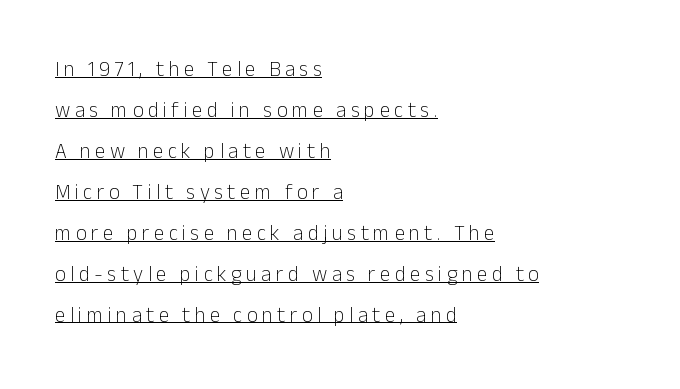
{"italic": "no", "bold": "no", "underline": "yes", "align": "left", "line_spacing": "loose", "line_spacing_ratio": 1.95, "letter_spacing": "wide", "letter_spacing_em": 0.21, "glyph_px": 21}
